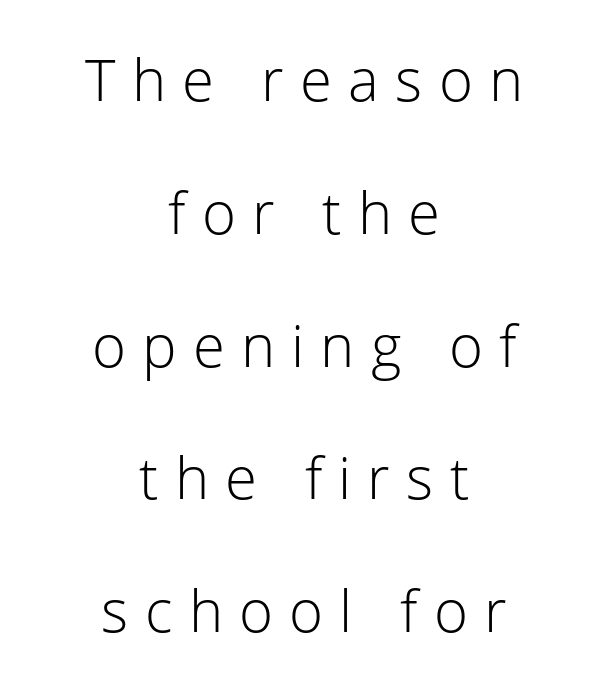
The baseline area is clear. Here the glyphs are tracked loosely, breaking word shapes into spaced letters. Compared with a flush-left layout, this one balances lines on the center instead. I'd call this a sans setting — the letters go barefoot. The vertical gap from one line to the next is large.
